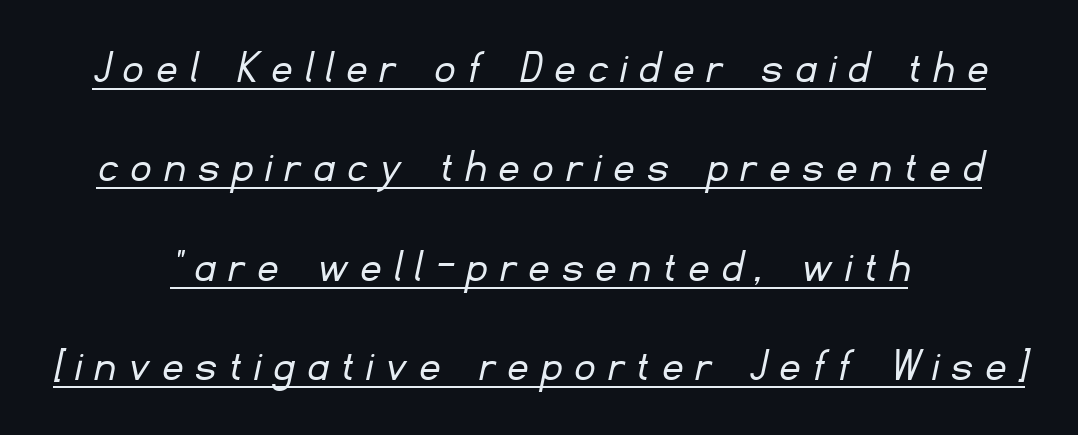
{"serif": "no", "bold": "no", "weight": "light", "width": "normal", "stroke_contrast": "low", "x_height": "small", "monospaced": "no", "underline": "yes", "align": "center", "line_spacing": "loose", "line_spacing_ratio": 2.03, "letter_spacing": "wide", "letter_spacing_em": 0.28, "glyph_px": 49}
